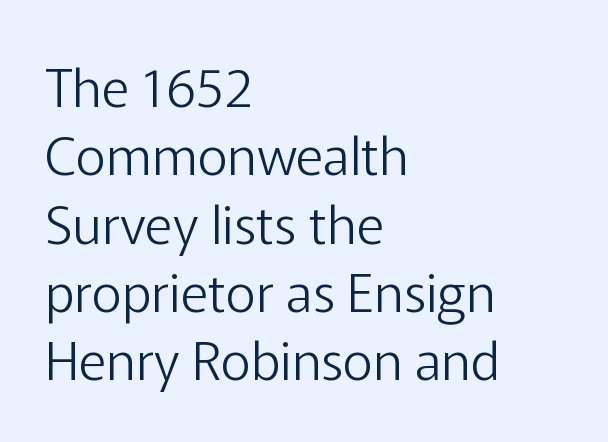
{"serif": "no", "italic": "no", "bold": "no", "weight": "light", "width": "normal", "stroke_contrast": "low", "x_height": "medium", "monospaced": "no", "underline": "no", "align": "left", "line_spacing": "normal", "line_spacing_ratio": 1.29, "letter_spacing": "normal", "letter_spacing_em": 0.0, "glyph_px": 53}
